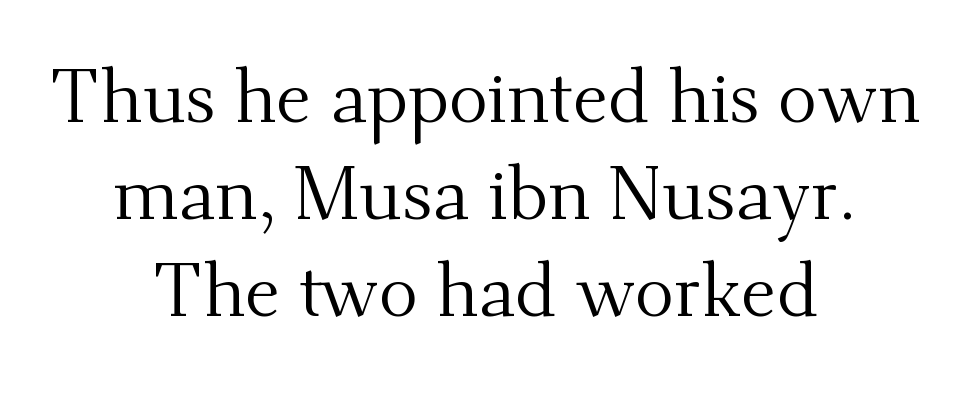
Just letters on the line, the space beneath them empty. These glyphs show unthickened strokes, regular width or finer. Serif or sans? Serif — the stroke terminals have little feet. When letters stand straight like this, we call the style roman or upright. The designer left line spacing at the default. Compared with a flush-left layout, this one balances lines on the center instead.
